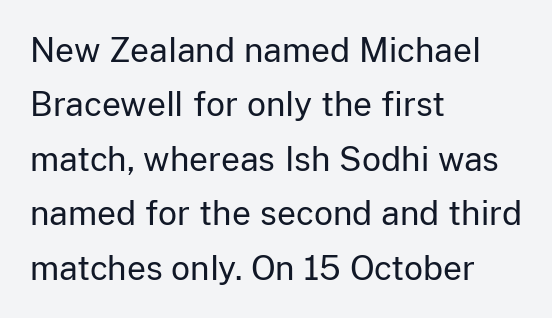
{"serif": "no", "italic": "no", "bold": "no", "weight": "regular", "width": "normal", "stroke_contrast": "low", "x_height": "medium", "monospaced": "no", "underline": "no", "align": "left", "line_spacing": "normal", "line_spacing_ratio": 1.65, "letter_spacing": "normal", "letter_spacing_em": 0.0, "glyph_px": 33}
